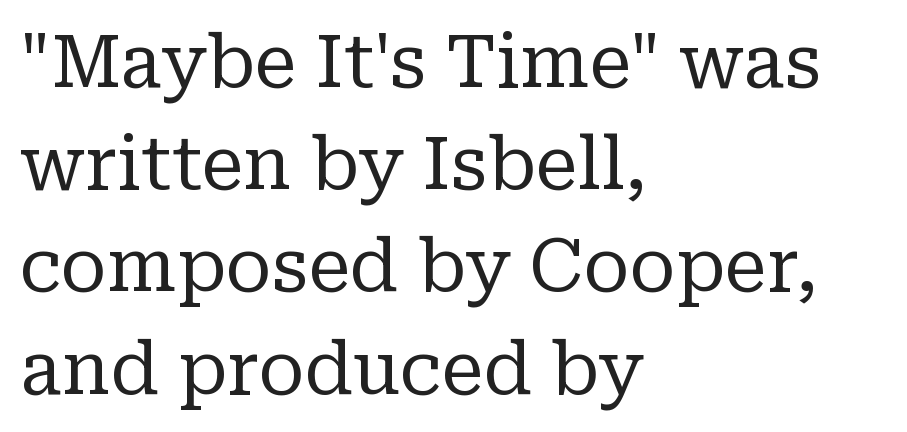
{"serif": "yes", "italic": "no", "bold": "no", "weight": "regular", "width": "normal", "stroke_contrast": "low", "x_height": "medium", "monospaced": "no", "underline": "no", "align": "left", "line_spacing": "normal", "line_spacing_ratio": 1.42, "letter_spacing": "normal", "letter_spacing_em": 0.0, "glyph_px": 72}
